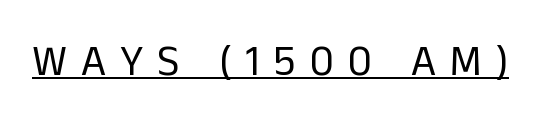
The image shows 43 px regular-weight sans-serif type, upright; set unusually wide letter spacing (+0.32 em), underlined; low stroke contrast and a medium x-height.
